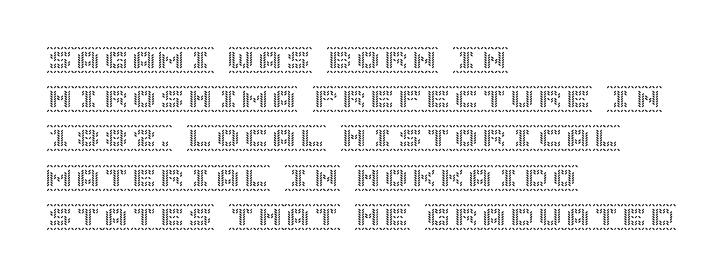
{"italic": "no", "width": "normal", "x_height": "large", "underline": "no", "align": "left", "line_spacing": "normal", "line_spacing_ratio": 1.4, "letter_spacing": "normal", "letter_spacing_em": 0.0, "glyph_px": 28}
